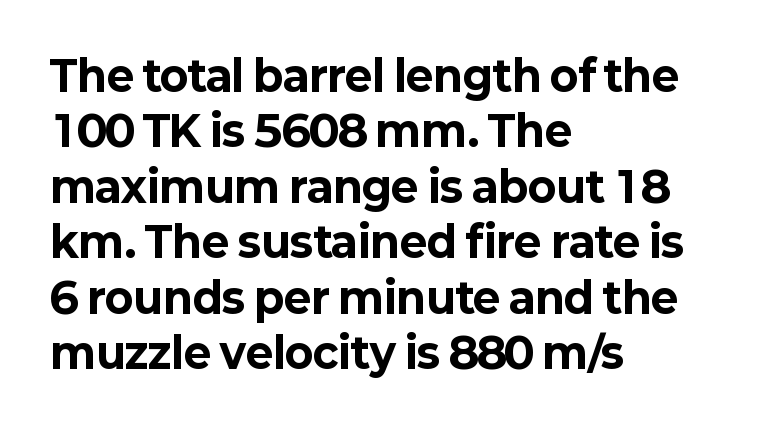
The image shows 42 px bold sans-serif type, upright; set left-aligned, normal line spacing (1.32x), normal letter spacing, not underlined; low stroke contrast and a medium x-height.
